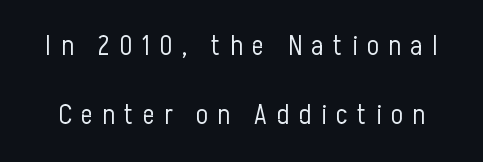
The image shows 28 px light, condensed sans-serif type, upright; set loose line spacing (2.46x), unusually wide letter spacing (+0.34 em), not underlined; low stroke contrast and a medium x-height.
